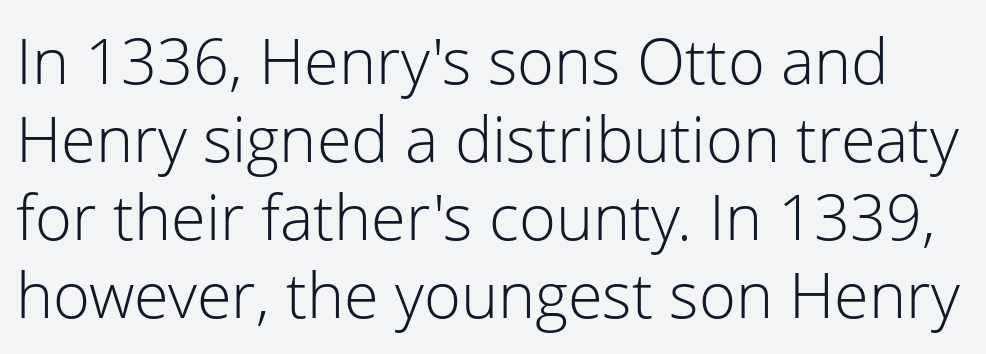
The image shows 63 px light sans-serif type, upright; set line spacing 1.24x, normal letter spacing, not underlined; low stroke contrast and a medium x-height.
